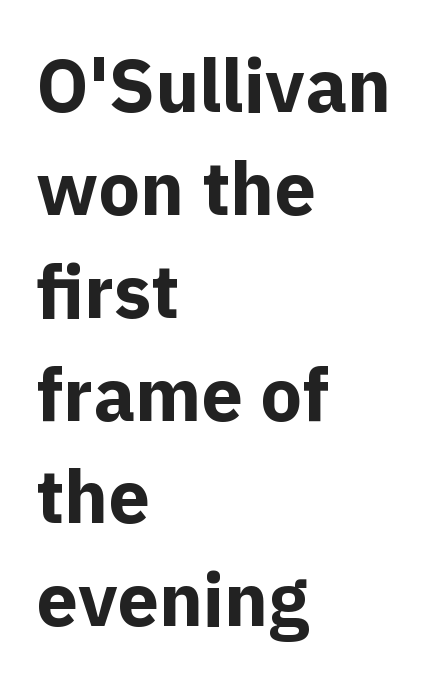
The image shows 74 px bold sans-serif type, upright; set left-aligned, normal line spacing (1.39x), normal letter spacing, not underlined; a medium x-height.
